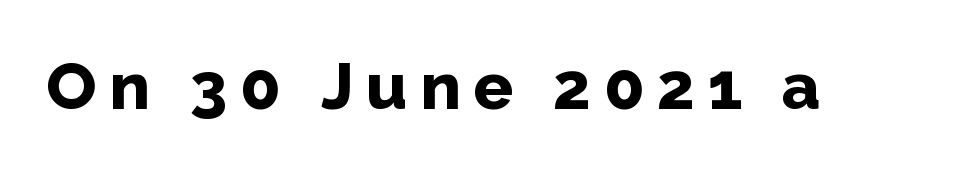
The image shows 66 px bold sans-serif type, upright; set not underlined; low stroke contrast and a medium x-height.
